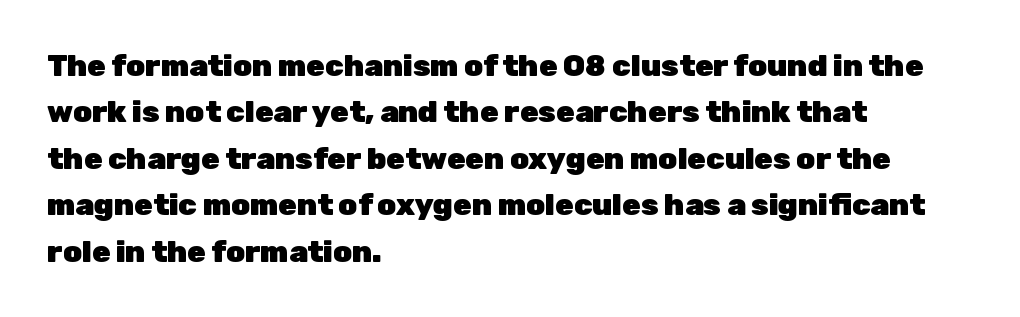
Underlining? Definitely not there. A typesetter would call this leading conventional body-copy spacing. Serif or sans? Sans — the stroke terminals are bare. Compared with a centered layout, this one pins lines to the left instead.
